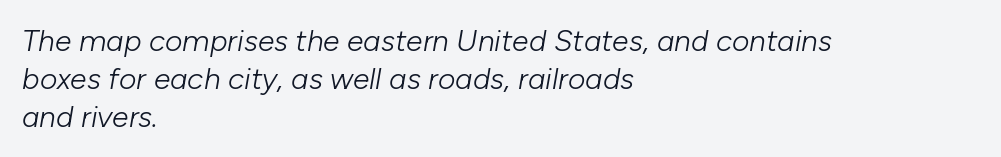
Q: Is the text bold? A: No.
Q: Is the text italic (slanted)? A: Yes, it leans right by about 10 degrees.
Q: Is the text underlined? A: No.
Q: How is the paragraph aligned? A: Left-aligned.
Q: Is the spacing between letters normal or unusually wide? A: Normal.
Q: Is the spacing between lines tight, normal or loose? A: Normal.
Q: Width (condensed, normal, or wide)? A: Normal.
Q: Stroke contrast? A: Low.
Q: x-height? A: Medium.
Q: Monospaced? A: No.
